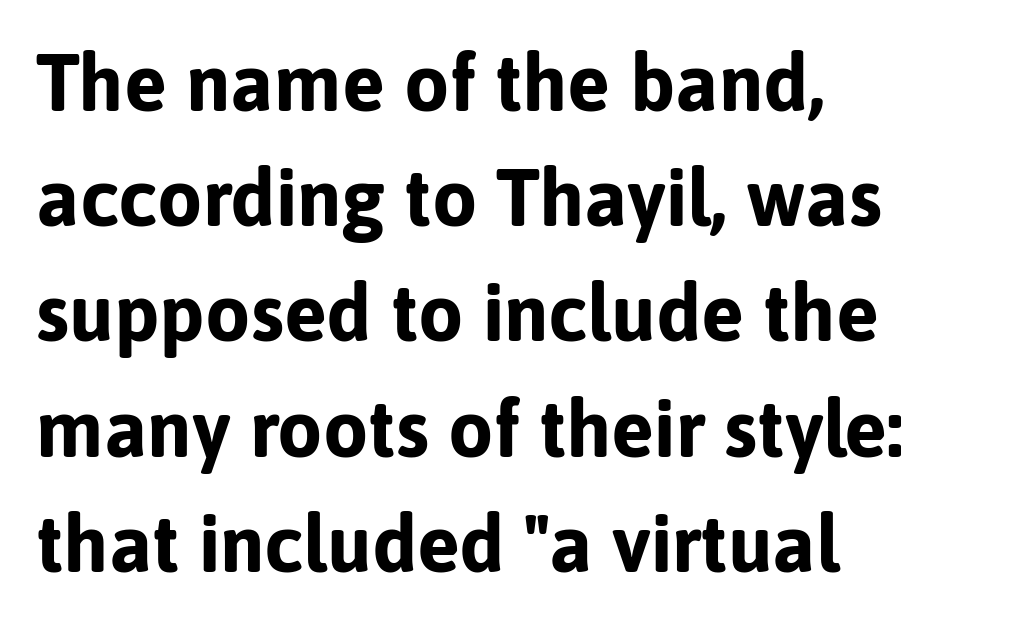
{"serif": "no", "italic": "no", "bold": "yes", "weight": "bold", "width": "normal", "stroke_contrast": "low", "x_height": "medium", "monospaced": "no", "underline": "no", "align": "left", "line_spacing": "normal", "line_spacing_ratio": 1.44, "letter_spacing": "normal", "letter_spacing_em": 0.0, "glyph_px": 80}
